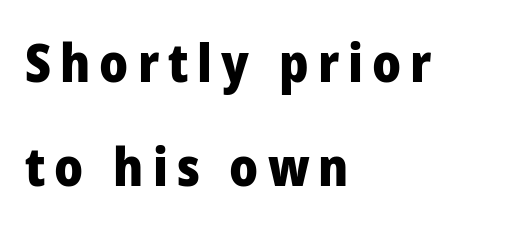
Q: Is the text bold? A: Yes.
Q: Is the text italic (slanted)? A: No, it is upright.
Q: Is the typeface a serif or a sans-serif typeface? A: Sans-serif.
Q: Is the text underlined? A: No.
Q: How is the paragraph aligned? A: Left-aligned.
Q: Is the spacing between lines tight, normal or loose? A: Loose.
Q: Width (condensed, normal, or wide)? A: Normal.
Q: Stroke contrast? A: Low.
Q: x-height? A: Medium.
Q: Monospaced? A: No.
